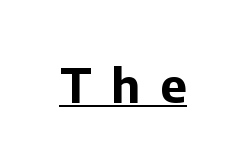
The image shows 47 px bold sans-serif type, upright; set unusually wide letter spacing (+0.44 em), underlined; low stroke contrast and a medium x-height.
